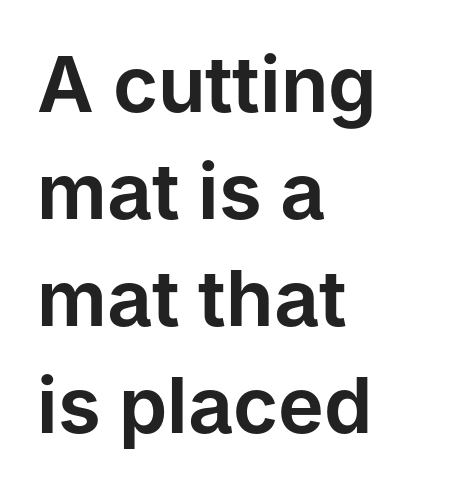
This rendering employs a face without finishing strokes, i.e., a sans-serif. The lines in this sample share a left origin and differ only in where they stop. The font's upright variant was chosen for this text. Descenders are the only things crossing below the line. Varying glyph widths throughout — classic text-font behaviour. Nothing unusual about the tracking: characters are spaced as the font intends.
